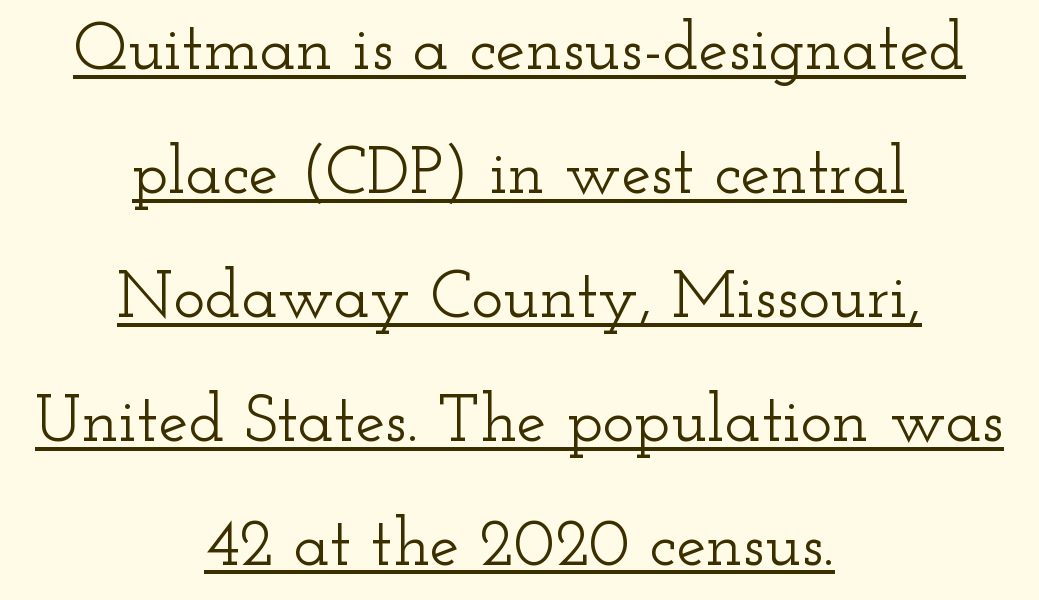
Q: Is the text italic (slanted)? A: No, it is upright.
Q: Is the typeface a serif or a sans-serif typeface? A: Serif.
Q: Is the text underlined? A: Yes.
Q: How is the paragraph aligned? A: Centered.
Q: Is the spacing between letters normal or unusually wide? A: Normal.
Q: Width (condensed, normal, or wide)? A: Wide.
Q: Stroke contrast? A: Low.
Q: x-height? A: Small.
Q: Monospaced? A: No.
